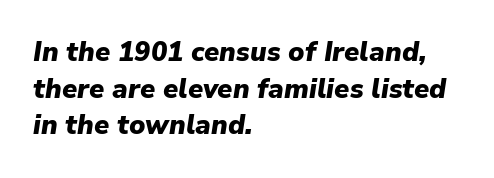
No word sits above an underline. Casual observation: everything's shoved over to the left. This block has exactly the height ordinary leading produces. The type is set solid horizontally, with unmodified tracking. Would a proofreader flag this as italicized? Yes. Strong, thick strokes mark this as bold type.
